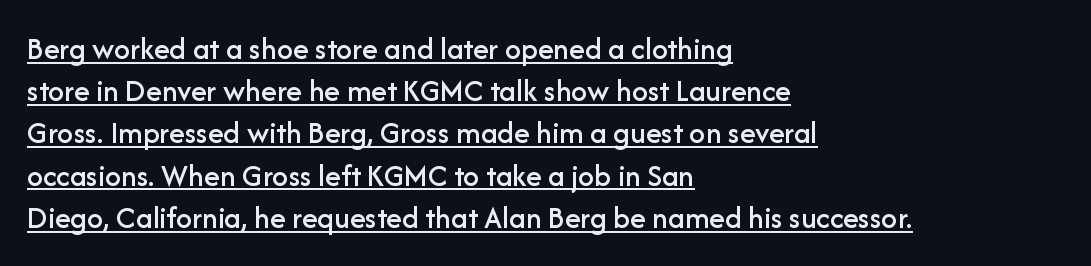
{"serif": "no", "italic": "no", "width": "normal", "stroke_contrast": "low", "x_height": "medium", "monospaced": "no", "underline": "yes", "align": "left", "line_spacing": "normal", "line_spacing_ratio": 1.32, "letter_spacing": "normal", "letter_spacing_em": 0.0, "glyph_px": 32}
